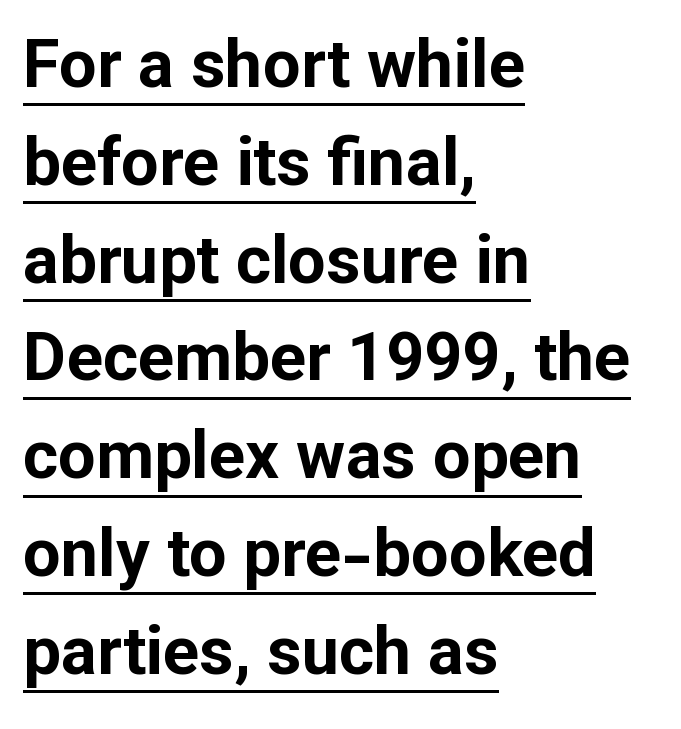
Q: Is the text bold? A: Yes.
Q: Is the text italic (slanted)? A: No, it is upright.
Q: Is the typeface a serif or a sans-serif typeface? A: Sans-serif.
Q: Is the text underlined? A: Yes.
Q: How is the paragraph aligned? A: Left-aligned.
Q: Is the spacing between letters normal or unusually wide? A: Normal.
Q: Is the spacing between lines tight, normal or loose? A: Normal.
Q: Width (condensed, normal, or wide)? A: Normal.
Q: Stroke contrast? A: Low.
Q: x-height? A: Medium.
Q: Monospaced? A: No.
